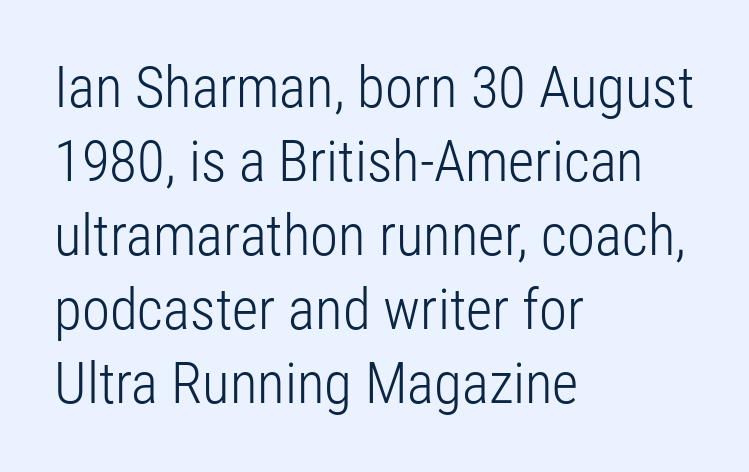
The image shows 57 px light, condensed sans-serif type, upright; set left-aligned, normal line spacing (1.3x), normal letter spacing, not underlined; low stroke contrast and a medium x-height.
